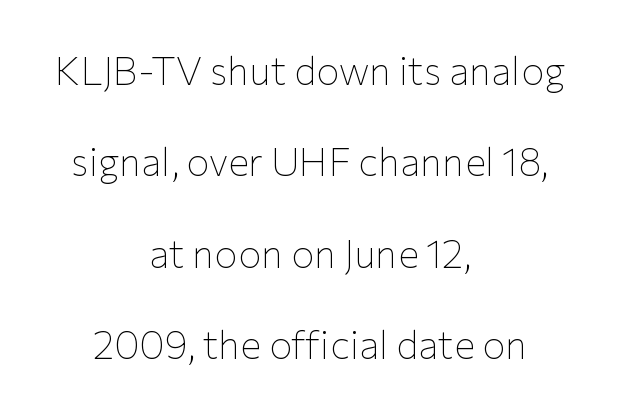
The strokes are not fattened; the text isn't bold. Is there much room between lines? Yes — plenty of vertical air separates them. Varying glyph widths throughout — classic text-font behaviour. The designer went with a sans here, leaving each stem footless. Clear beneath every line of the passage.
